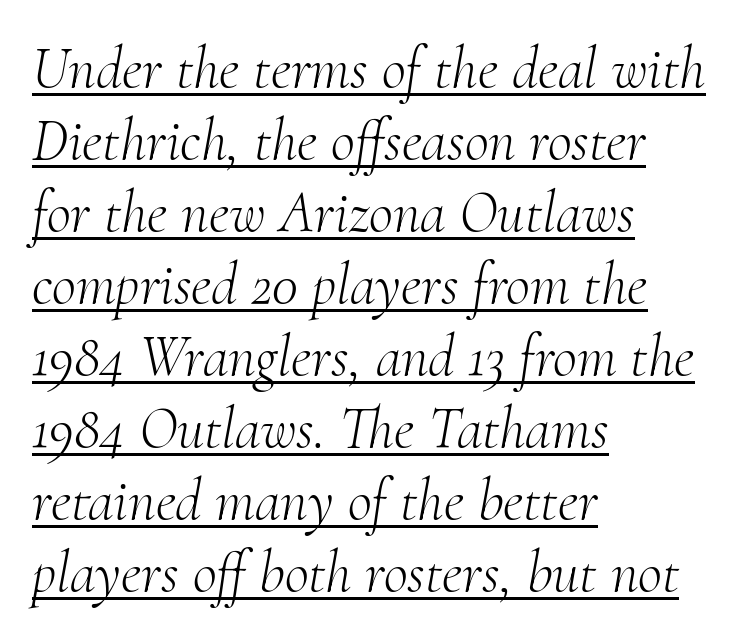
{"serif": "yes", "italic": "yes", "lean": "right", "slant_degrees": 10, "bold": "no", "weight": "light", "width": "normal", "stroke_contrast": "medium", "x_height": "small", "monospaced": "no", "underline": "yes", "align": "left", "line_spacing_ratio": 1.22, "letter_spacing": "normal", "letter_spacing_em": 0.0, "glyph_px": 59}
